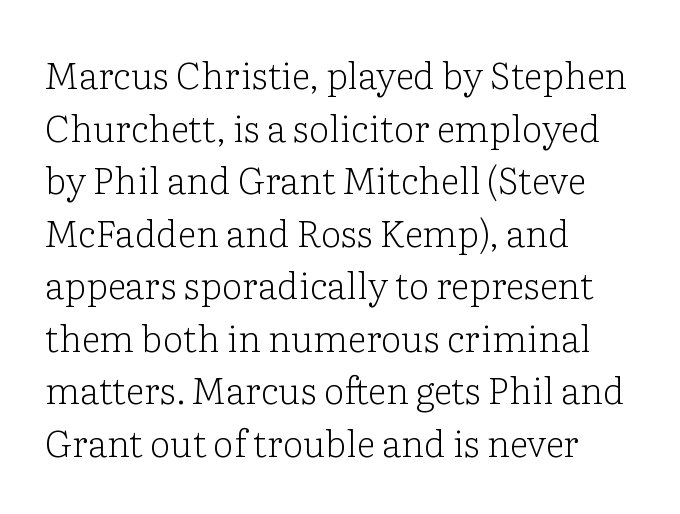
{"serif": "yes", "italic": "no", "bold": "no", "weight": "light", "width": "normal", "stroke_contrast": "low", "x_height": "medium", "monospaced": "no", "underline": "no", "align": "left", "line_spacing": "normal", "line_spacing_ratio": 1.42, "letter_spacing": "normal", "letter_spacing_em": 0.0, "glyph_px": 37}
